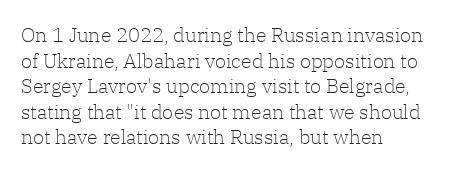
{"italic": "no", "bold": "no", "underline": "no", "align": "left", "line_spacing": "normal", "line_spacing_ratio": 1.28, "letter_spacing": "normal", "letter_spacing_em": 0.0, "glyph_px": 20}
